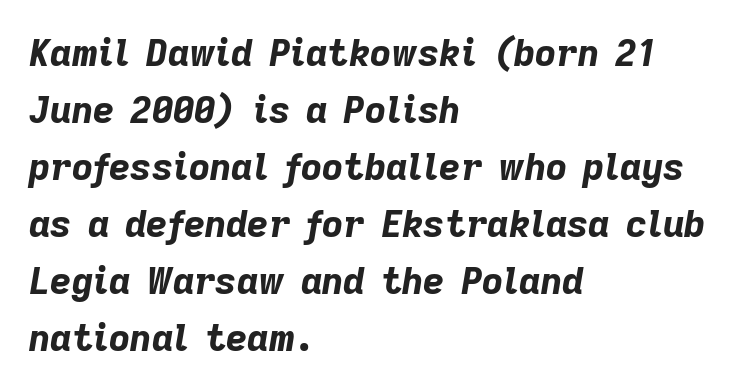
Q: Is the text bold? A: Yes.
Q: Is the text italic (slanted)? A: Yes, it leans right by about 9 degrees.
Q: Is the text underlined? A: No.
Q: How is the paragraph aligned? A: Left-aligned.
Q: Is the spacing between letters normal or unusually wide? A: Normal.
Q: Is the spacing between lines tight, normal or loose? A: Normal.
Q: Width (condensed, normal, or wide)? A: Normal.
Q: Stroke contrast? A: Low.
Q: x-height? A: Medium.
Q: Monospaced? A: No.
